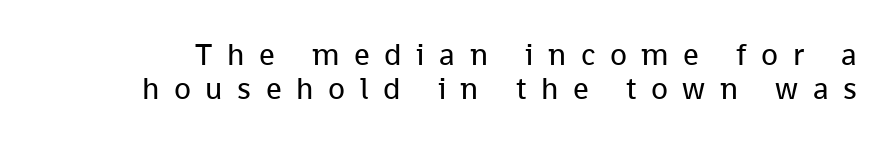
Q: Is the text bold? A: No.
Q: Is the text italic (slanted)? A: No, it is upright.
Q: Is the typeface a serif or a sans-serif typeface? A: Sans-serif.
Q: Is the text underlined? A: No.
Q: Is the spacing between letters normal or unusually wide? A: Unusually wide.
Q: Is the spacing between lines tight, normal or loose? A: Tight.
Q: Width (condensed, normal, or wide)? A: Normal.
Q: Stroke contrast? A: Low.
Q: x-height? A: Medium.
Q: Monospaced? A: No.
